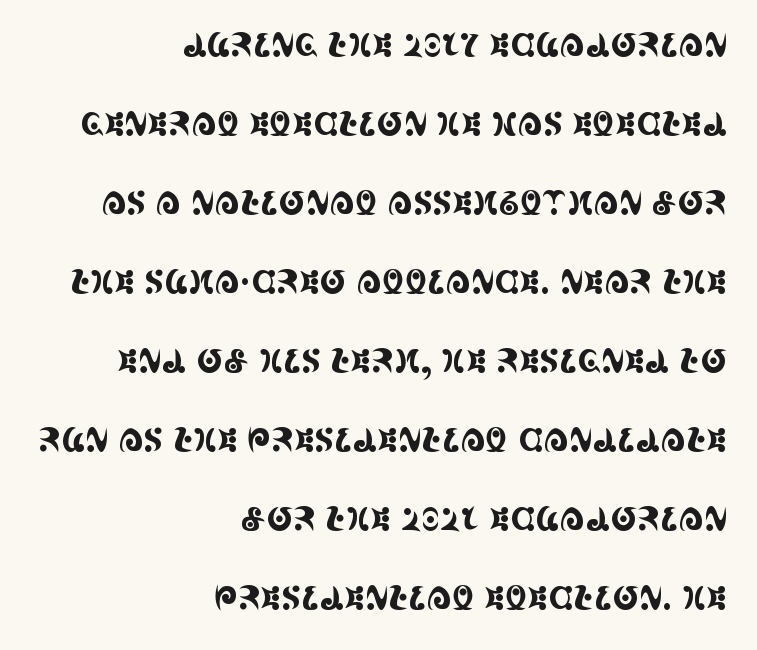
Q: Is the text italic (slanted)? A: No, it is upright.
Q: Is the typeface a serif or a sans-serif typeface? A: Serif.
Q: Is the text underlined? A: No.
Q: How is the paragraph aligned? A: Right-aligned.
Q: Is the spacing between letters normal or unusually wide? A: Normal.
Q: Is the spacing between lines tight, normal or loose? A: Loose.
Q: Width (condensed, normal, or wide)? A: Condensed.
Q: x-height? A: Large.
Q: Monospaced? A: No.
